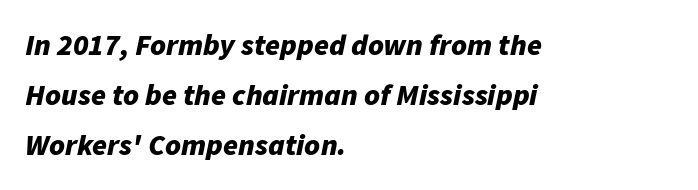
The image shows 30 px bold type, italic (leaning right); set left-aligned, normal line spacing (1.67x), normal letter spacing, not underlined; low stroke contrast and a medium x-height.
